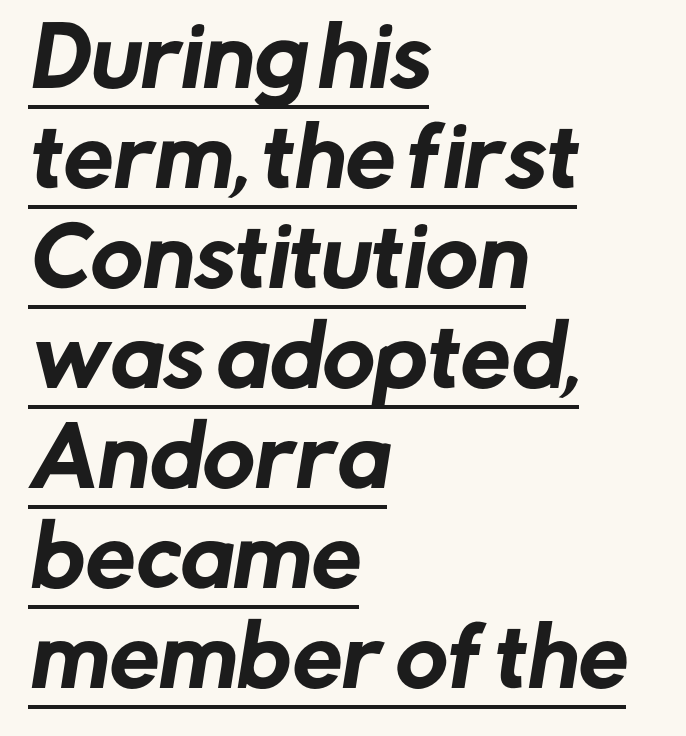
{"serif": "no", "width": "normal", "stroke_contrast": "low", "x_height": "medium", "monospaced": "no", "underline": "yes", "align": "left", "line_spacing": "normal", "line_spacing_ratio": 1.25, "letter_spacing": "normal", "letter_spacing_em": 0.0, "glyph_px": 80}
